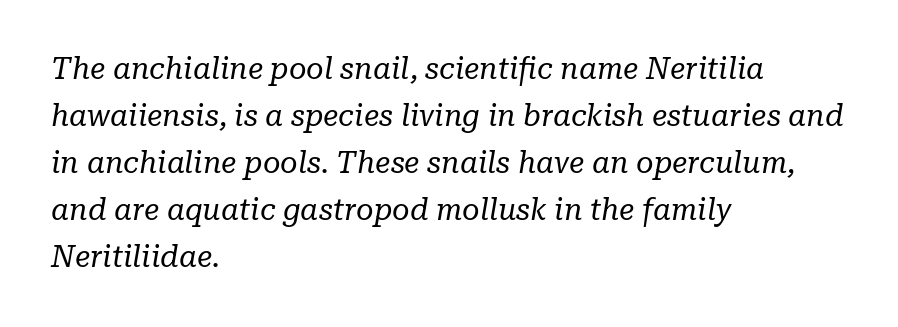
{"serif": "yes", "italic": "yes", "lean": "right", "slant_degrees": 10, "bold": "no", "weight": "regular", "width": "normal", "stroke_contrast": "low", "x_height": "medium", "monospaced": "no", "underline": "no", "align": "left", "line_spacing": "normal", "line_spacing_ratio": 1.57, "letter_spacing": "normal", "letter_spacing_em": 0.0, "glyph_px": 30}
